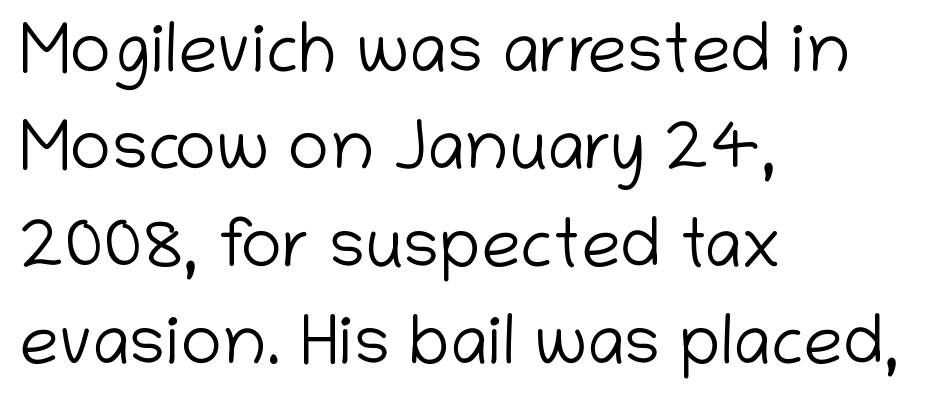
Q: Is the text bold? A: No.
Q: Is the text italic (slanted)? A: No, it is upright.
Q: Is the typeface a serif or a sans-serif typeface? A: Sans-serif.
Q: Is the text underlined? A: No.
Q: How is the paragraph aligned? A: Left-aligned.
Q: Is the spacing between letters normal or unusually wide? A: Normal.
Q: Is the spacing between lines tight, normal or loose? A: Normal.
Q: Width (condensed, normal, or wide)? A: Normal.
Q: Stroke contrast? A: Low.
Q: x-height? A: Medium.
Q: Monospaced? A: No.
